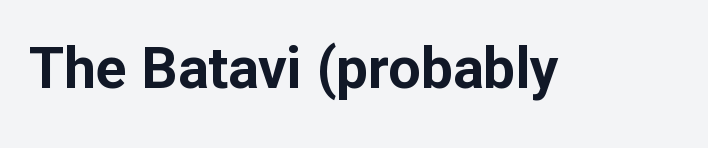
Q: Is the text bold? A: Yes.
Q: Is the text italic (slanted)? A: No, it is upright.
Q: Is the typeface a serif or a sans-serif typeface? A: Sans-serif.
Q: Is the text underlined? A: No.
Q: Is the spacing between letters normal or unusually wide? A: Normal.
Q: Width (condensed, normal, or wide)? A: Normal.
Q: Stroke contrast? A: Low.
Q: x-height? A: Medium.
Q: Monospaced? A: No.
